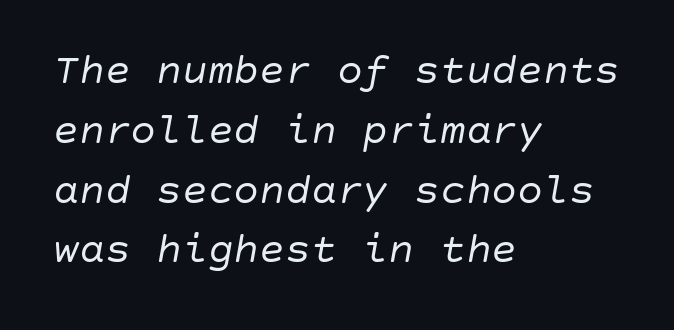
The image shows 43 px regular-weight type, italic (leaning right); set left-aligned, normal line spacing (1.39x), normal letter spacing, not underlined; low stroke contrast and a large x-height.
